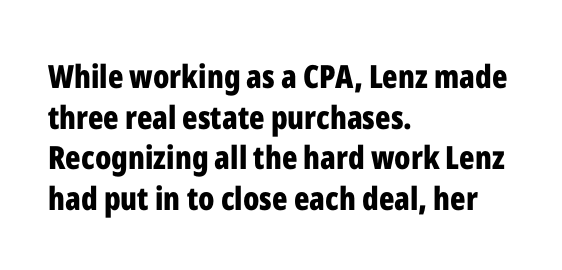
Q: Is the text bold? A: Yes.
Q: Is the text italic (slanted)? A: No, it is upright.
Q: Is the typeface a serif or a sans-serif typeface? A: Sans-serif.
Q: Is the text underlined? A: No.
Q: How is the paragraph aligned? A: Left-aligned.
Q: Is the spacing between letters normal or unusually wide? A: Normal.
Q: Is the spacing between lines tight, normal or loose? A: Normal.
Q: Width (condensed, normal, or wide)? A: Condensed.
Q: Stroke contrast? A: Low.
Q: x-height? A: Medium.
Q: Monospaced? A: No.
